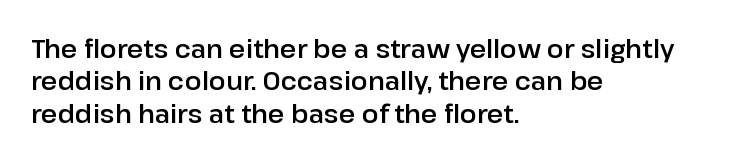
The image shows 25 px text type, upright; set left-aligned, normal line spacing (1.3x), normal letter spacing, not underlined.
